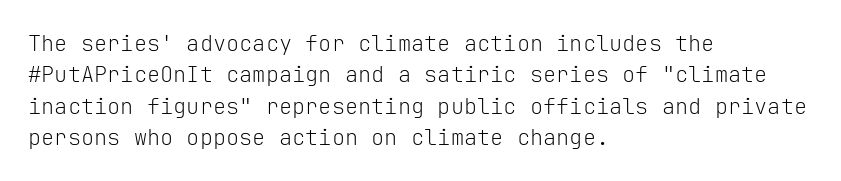
The image shows 22 px text type, upright; set left-aligned, normal line spacing (1.43x), normal letter spacing, not underlined.
